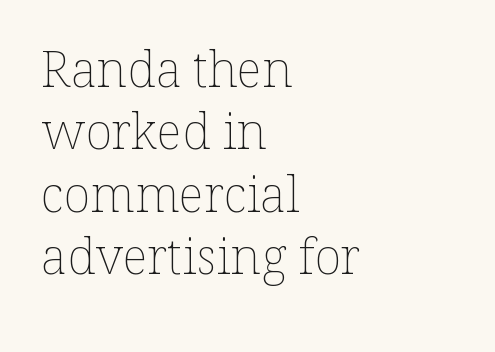
The image shows 50 px thin type, upright; set left-aligned, normal line spacing (1.25x), normal letter spacing, not underlined; low stroke contrast and a medium x-height.
